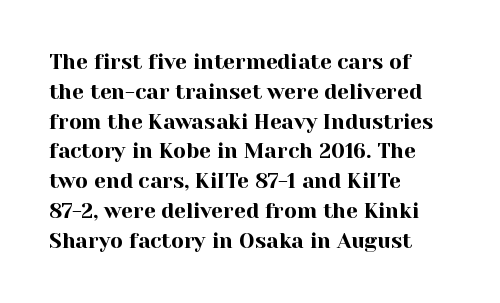
{"italic": "no", "underline": "no", "align": "left", "line_spacing": "normal", "line_spacing_ratio": 1.42, "letter_spacing": "normal", "letter_spacing_em": 0.0, "glyph_px": 21}
